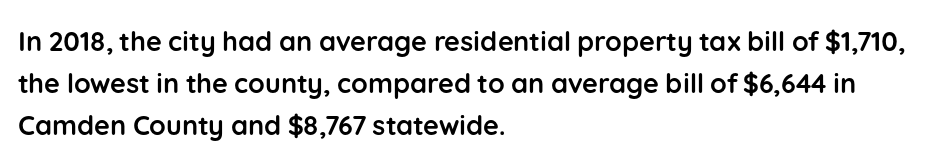
Nothing unusual about the tracking: characters are spaced as the font intends. Layout note: lines flush left. Does the lettering tilt? It doesn't — this is upright. The characters look thick and weighty, a clear bold. If you measured baseline to baseline, you'd find a middling distance. Underlining? Definitely not there.
